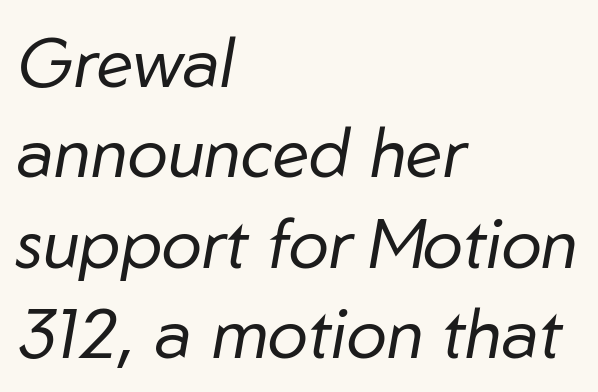
The image shows 68 px regular-weight type, italic (leaning right); set left-aligned, normal line spacing (1.33x), normal letter spacing, not underlined; low stroke contrast and a medium x-height.
